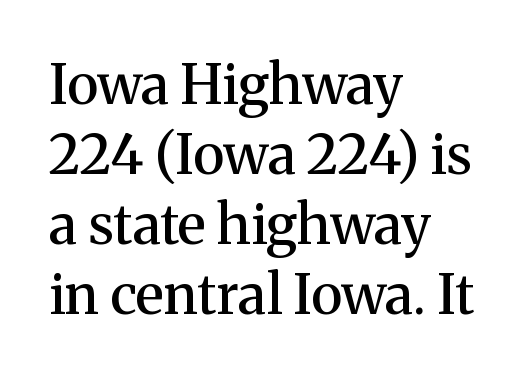
{"serif": "yes", "italic": "no", "bold": "semi", "weight": "semibold", "width": "normal", "stroke_contrast": "medium", "x_height": "medium", "monospaced": "no", "underline": "no", "align": "left", "line_spacing": "normal", "line_spacing_ratio": 1.27, "letter_spacing": "normal", "letter_spacing_em": 0.0, "glyph_px": 55}
